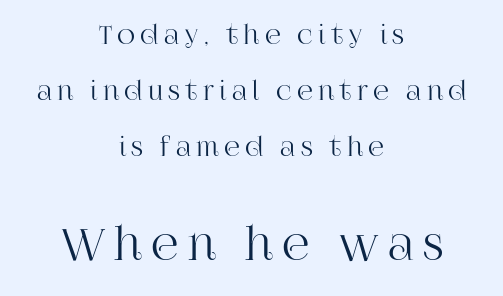
Q: Is the text italic (slanted)? A: No, it is upright.
Q: Is the typeface a serif or a sans-serif typeface? A: Serif.
Q: Is the text underlined? A: No.
Q: How is the paragraph aligned? A: Centered.
Q: Is the spacing between letters normal or unusually wide? A: Unusually wide.
Q: Is the spacing between lines tight, normal or loose? A: Loose.
Q: Which block of text is set in a larger size, the first (top) or the second (bottom)? A: The second (bottom) one.
Q: Width (condensed, normal, or wide)? A: Normal.
Q: Stroke contrast? A: High.
Q: x-height? A: Large.
Q: Monospaced? A: No.
